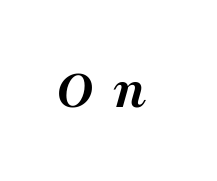
{"serif": "yes", "italic": "yes", "lean": "right", "slant_degrees": 16, "bold": "yes", "weight": "semibold", "width": "normal", "stroke_contrast": "medium", "x_height": "medium", "monospaced": "no", "underline": "no", "letter_spacing": "wide", "letter_spacing_em": 0.33, "glyph_px": 58}
